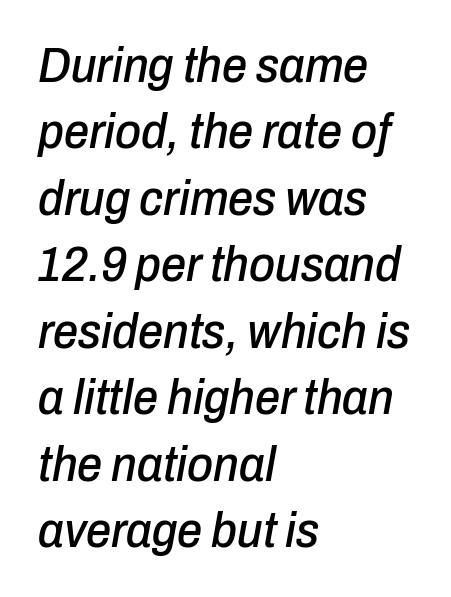
{"italic": "yes", "lean": "right", "slant_degrees": 10, "width": "condensed", "stroke_contrast": "low", "x_height": "medium", "monospaced": "no", "underline": "no", "align": "left", "line_spacing": "normal", "line_spacing_ratio": 1.33, "letter_spacing": "normal", "letter_spacing_em": 0.0, "glyph_px": 50}
